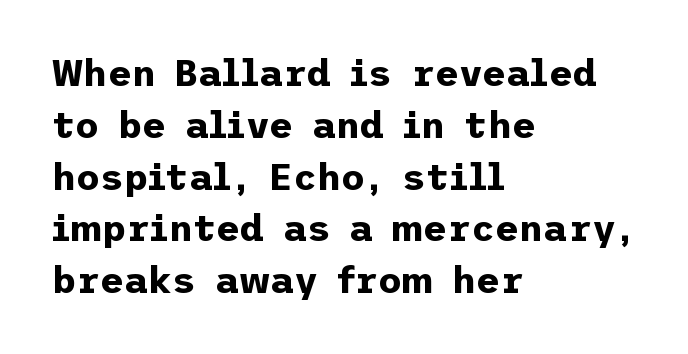
The image shows 37 px bold sans-serif type, upright; set left-aligned, normal line spacing (1.4x), normal letter spacing, not underlined; low stroke contrast and a medium x-height.
